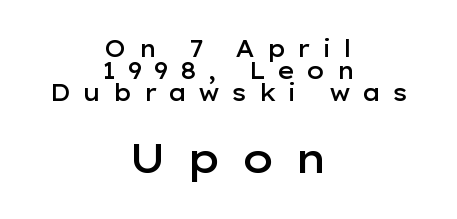
Clear beneath every line of the passage. Whoever set this made the second block the dominant, larger element. Serifs: no, the terminals of the letterforms are clean. These lines are rendered in a variable-pitch font. Rendered with straight, roman letterforms. Successive baselines arrive quickly, one right under another.
